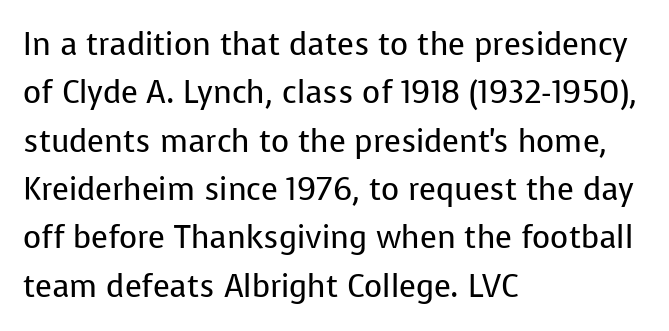
{"serif": "no", "italic": "no", "bold": "no", "weight": "regular", "width": "normal", "stroke_contrast": "low", "x_height": "medium", "monospaced": "no", "underline": "no", "align": "left", "line_spacing": "normal", "line_spacing_ratio": 1.56, "letter_spacing": "normal", "letter_spacing_em": 0.0, "glyph_px": 31}
